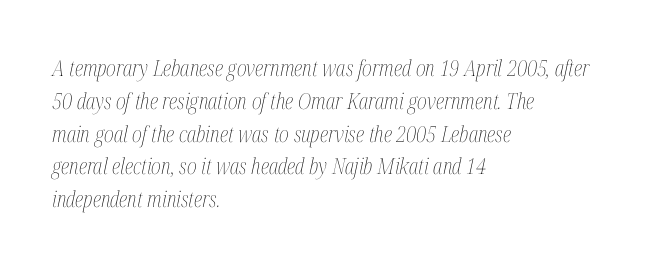
Q: Is the text bold? A: No.
Q: Is the text italic (slanted)? A: Yes, it leans right by about 12 degrees.
Q: Is the text underlined? A: No.
Q: How is the paragraph aligned? A: Left-aligned.
Q: Is the spacing between letters normal or unusually wide? A: Normal.
Q: Is the spacing between lines tight, normal or loose? A: Normal.
